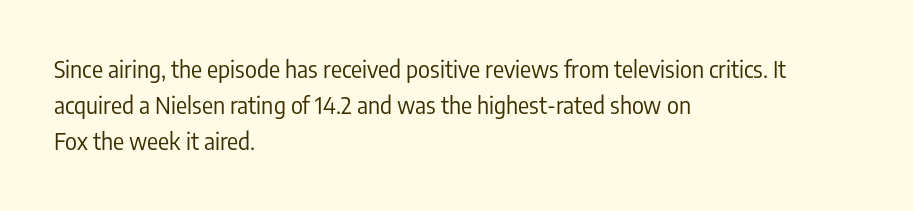
Nothing unusual about the tracking: characters are spaced as the font intends. The typesetter chose a ragged-right arrangement here. Vertical strokes here are truly vertical. In terms of leading, this rendering sits right in the middle.
